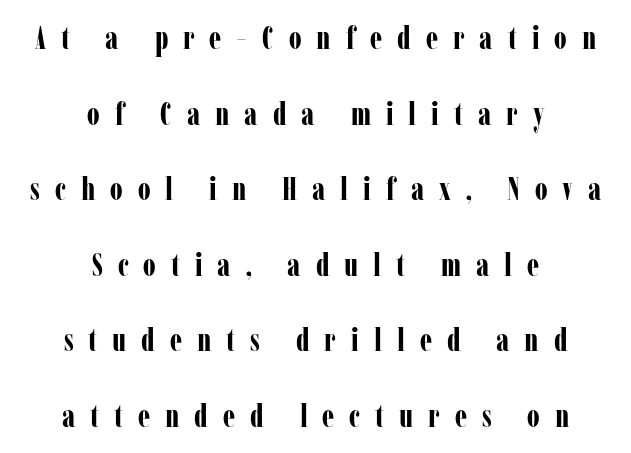
The image shows 32 px bold, condensed serif type, upright; set centered, loose line spacing (2.36x), unusually wide letter spacing (+0.47 em), not underlined; low stroke contrast and a medium x-height.
